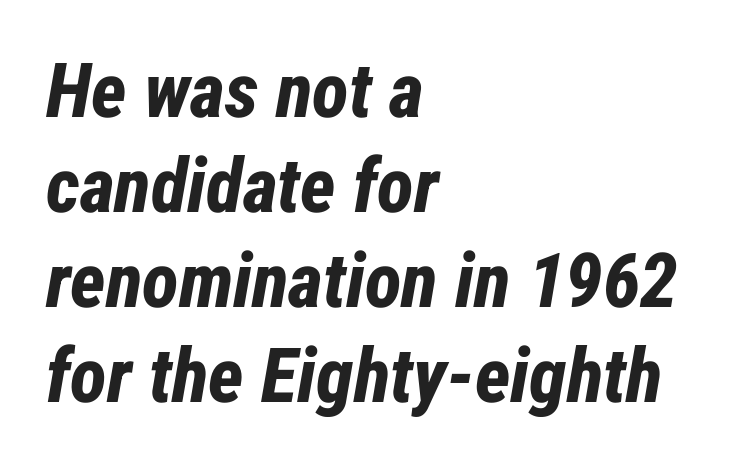
The image shows 76 px bold, condensed type, italic (leaning right); set left-aligned, normal line spacing (1.25x), normal letter spacing, not underlined; low stroke contrast and a medium x-height.
